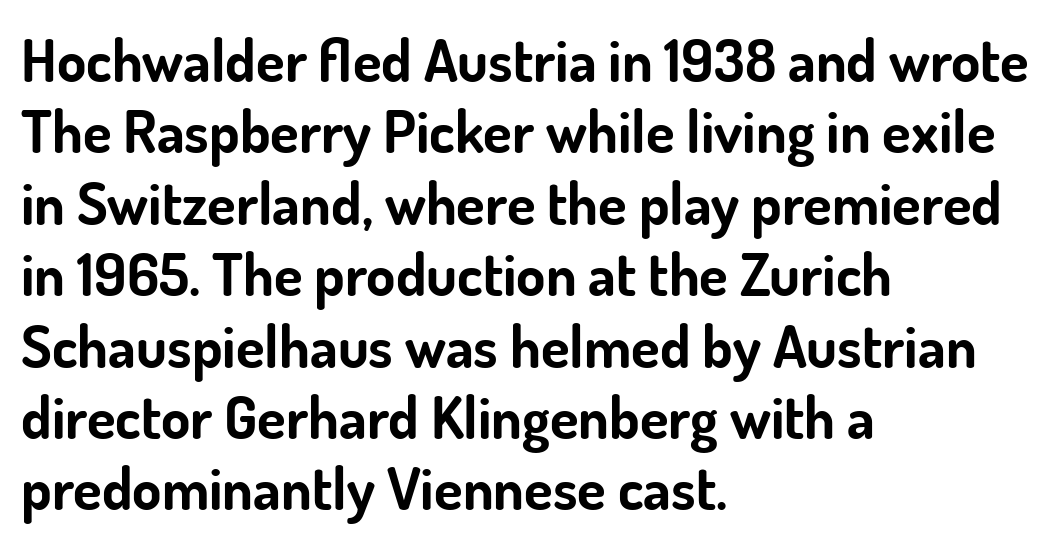
Q: Is the text bold? A: Yes.
Q: Is the text italic (slanted)? A: No, it is upright.
Q: Is the typeface a serif or a sans-serif typeface? A: Sans-serif.
Q: Is the text underlined? A: No.
Q: How is the paragraph aligned? A: Left-aligned.
Q: Is the spacing between letters normal or unusually wide? A: Normal.
Q: Width (condensed, normal, or wide)? A: Normal.
Q: Stroke contrast? A: Low.
Q: x-height? A: Small.
Q: Monospaced? A: No.
